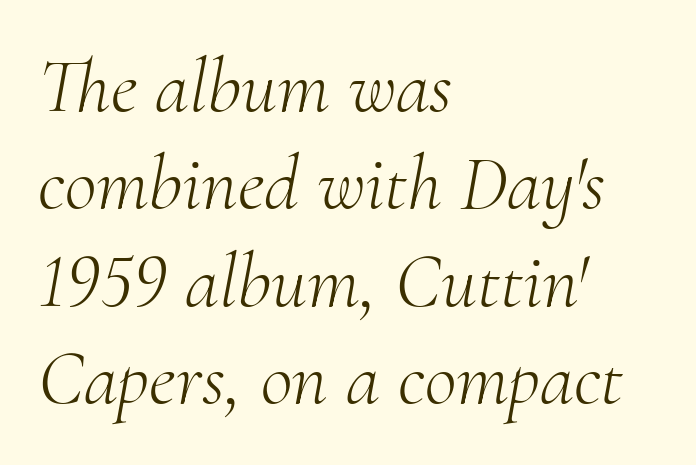
Heaviness? Minimal to ordinary, like unemphasized prose. Rule under the text: the space is simply empty. The face used here is rendered with its standard letterfit. The passage shown is typed in a proportional face where columns would drift. You can tell it's italic because the verticals aren't actually vertical. The vertical gap from one line to the next is medium.
